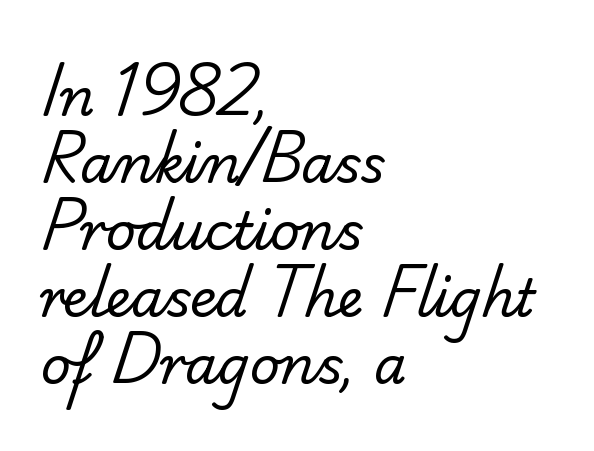
{"serif": "no", "bold": "no", "weight": "regular", "width": "normal", "stroke_contrast": "low", "x_height": "small", "monospaced": "no", "underline": "no", "align": "left", "line_spacing": "normal", "line_spacing_ratio": 1.29, "letter_spacing": "normal", "letter_spacing_em": 0.0, "glyph_px": 52}
